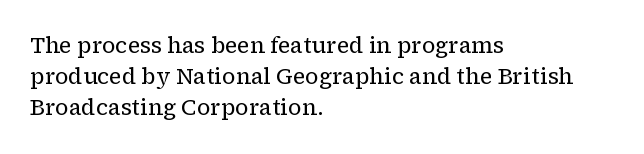
The image shows 22 px text type, upright; set left-aligned, normal line spacing (1.41x), normal letter spacing, not underlined.
